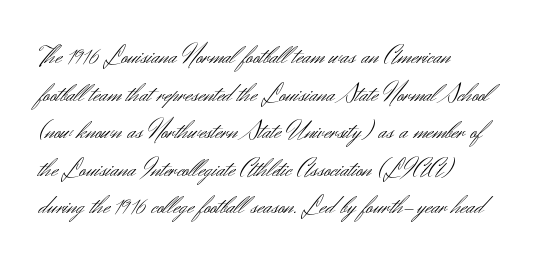
A bare baseline throughout the passage. Inter-character spacing is left at the font's built-in metrics. Vertical spacing — default. The ragged edge is on the right, which tells us the setting is flush left. The font sits on the lighter half of the weight spectrum, regular included.
